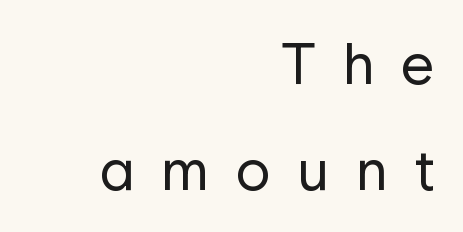
Q: Is the text bold? A: No.
Q: Is the text italic (slanted)? A: No, it is upright.
Q: Is the typeface a serif or a sans-serif typeface? A: Sans-serif.
Q: Is the text underlined? A: No.
Q: How is the paragraph aligned? A: Right-aligned.
Q: Is the spacing between letters normal or unusually wide? A: Unusually wide.
Q: Width (condensed, normal, or wide)? A: Normal.
Q: Stroke contrast? A: Low.
Q: x-height? A: Medium.
Q: Monospaced? A: No.
